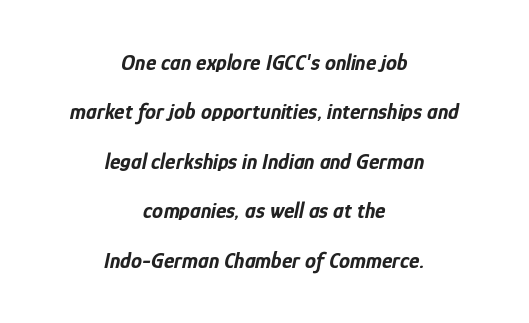
{"italic": "yes", "lean": "right", "slant_degrees": 12, "bold": "yes", "underline": "no", "align": "center", "line_spacing": "loose", "line_spacing_ratio": 2.25, "letter_spacing": "normal", "letter_spacing_em": 0.0, "glyph_px": 22}
